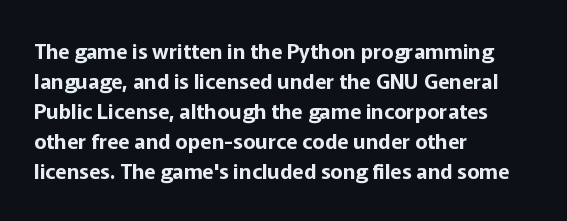
Q: Is the text italic (slanted)? A: No, it is upright.
Q: Is the text underlined? A: No.
Q: How is the paragraph aligned? A: Left-aligned.
Q: Is the spacing between letters normal or unusually wide? A: Normal.
Q: Is the spacing between lines tight, normal or loose? A: Normal.
